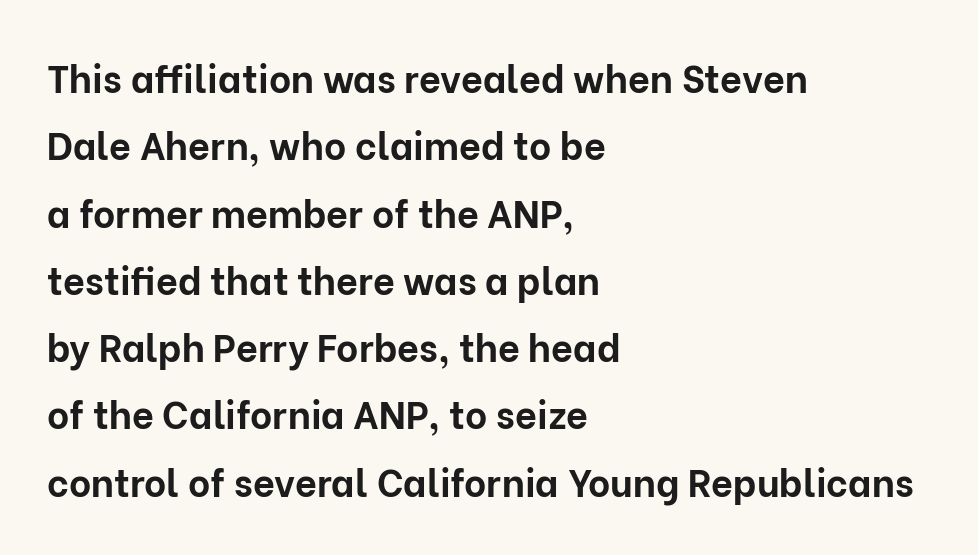
{"serif": "no", "italic": "no", "bold": "yes", "weight": "bold", "width": "normal", "stroke_contrast": "low", "x_height": "medium", "monospaced": "no", "underline": "no", "align": "left", "line_spacing_ratio": 1.77, "letter_spacing": "normal", "letter_spacing_em": 0.0, "glyph_px": 38}
